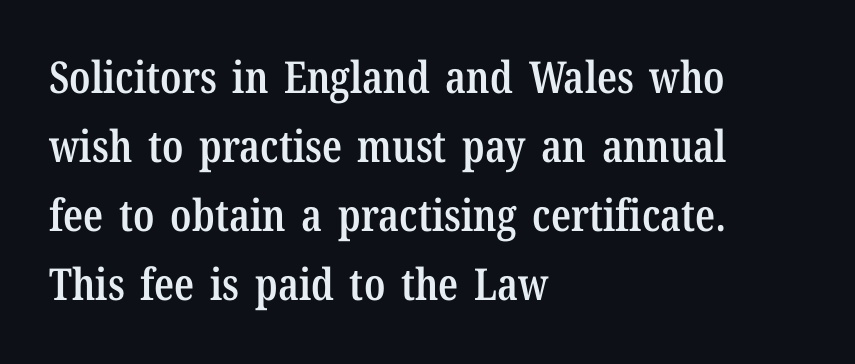
Q: Is the text bold? A: Semi-bold.
Q: Is the text italic (slanted)? A: No, it is upright.
Q: Is the typeface a serif or a sans-serif typeface? A: Serif.
Q: Is the text underlined? A: No.
Q: How is the paragraph aligned? A: Left-aligned.
Q: Is the spacing between letters normal or unusually wide? A: Normal.
Q: Is the spacing between lines tight, normal or loose? A: Normal.
Q: Width (condensed, normal, or wide)? A: Condensed.
Q: Stroke contrast? A: Low.
Q: x-height? A: Medium.
Q: Monospaced? A: No.
